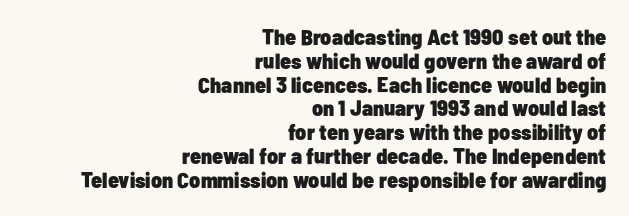
{"italic": "no", "bold": "yes", "underline": "no", "align": "right", "line_spacing": "tight", "line_spacing_ratio": 1.08, "letter_spacing": "normal", "letter_spacing_em": 0.0, "glyph_px": 22}
